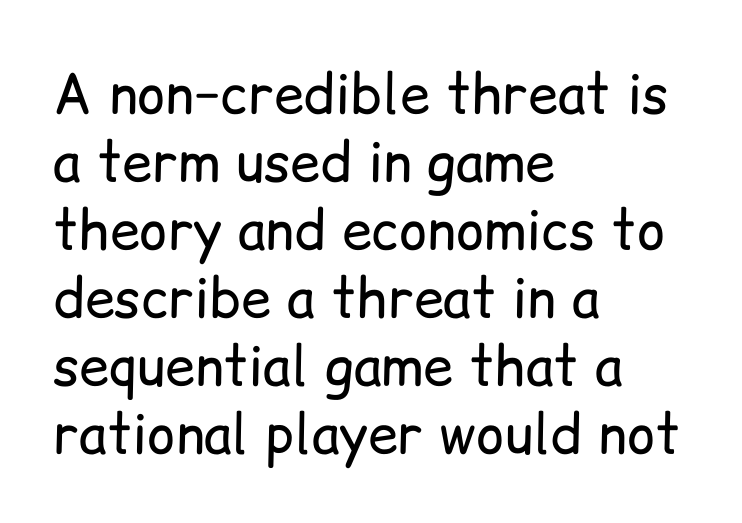
Characters remain perfectly vertical along every line. Glance below the letters and you will spot only blank space. The font is comparable to plain body text, perhaps lighter. The compositor pushed each line to the left boundary.
